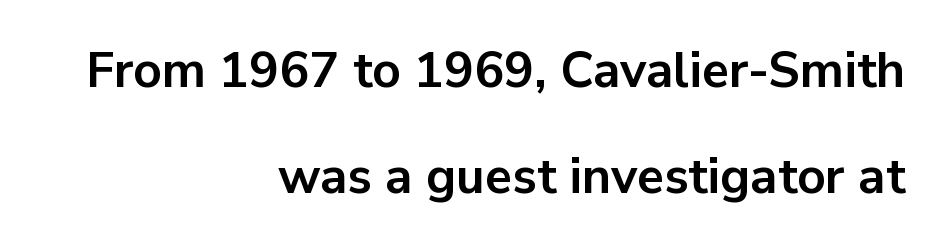
Q: Is the text bold? A: Yes.
Q: Is the text italic (slanted)? A: No, it is upright.
Q: Is the typeface a serif or a sans-serif typeface? A: Sans-serif.
Q: Is the text underlined? A: No.
Q: How is the paragraph aligned? A: Right-aligned.
Q: Is the spacing between letters normal or unusually wide? A: Normal.
Q: Is the spacing between lines tight, normal or loose? A: Loose.
Q: Width (condensed, normal, or wide)? A: Normal.
Q: Stroke contrast? A: Low.
Q: x-height? A: Medium.
Q: Monospaced? A: No.
